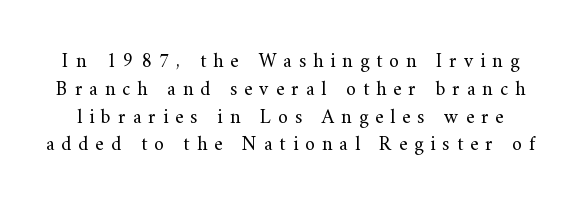
Q: Is the text bold? A: No.
Q: Is the text italic (slanted)? A: No, it is upright.
Q: Is the text underlined? A: No.
Q: Is the spacing between letters normal or unusually wide? A: Unusually wide.
Q: Is the spacing between lines tight, normal or loose? A: Normal.
